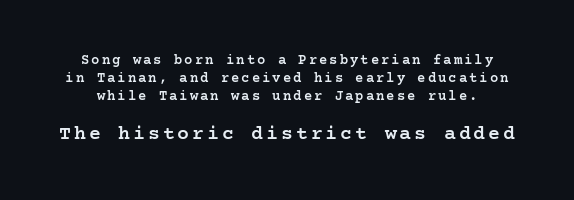
The image shows 20 px text type, upright; set normal line spacing (1.3x), not underlined; the second (bottom) block is 1.43x larger.
